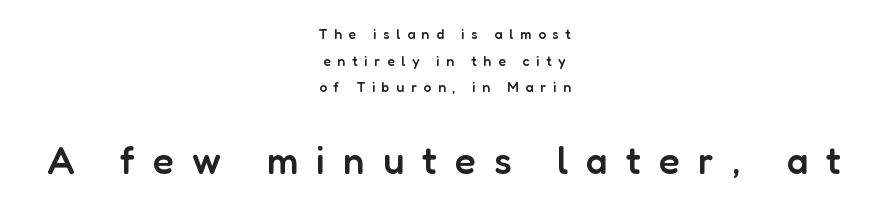
Quick note: interline space is abundant. Has an underline been added? It has not. Does the lettering tilt? It doesn't — this is upright. The composition opens small and finishes big. The lines are quadded center. Observe the absence of serifs on each vertical stroke in this sample.
